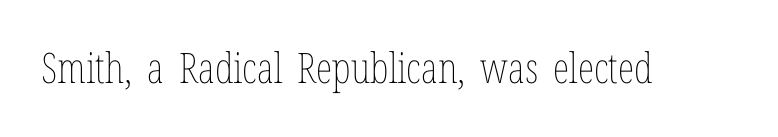
Q: Is the text bold? A: No.
Q: Is the text italic (slanted)? A: No, it is upright.
Q: Is the text underlined? A: No.
Q: Is the spacing between letters normal or unusually wide? A: Normal.
Q: Width (condensed, normal, or wide)? A: Condensed.
Q: Stroke contrast? A: Low.
Q: x-height? A: Medium.
Q: Monospaced? A: No.
